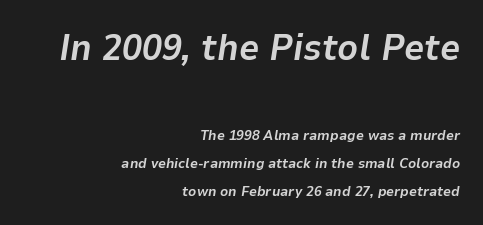
Observe the ordinary spacing: letters are neighbours, not strangers. Typesetter's note: full bold, strokes at maximum text heaviness. Character widths vary here, with narrow letters taking less room than wide ones. Notice how the passage keeps a crisp vertical edge on the right only. Notice the wide empty band between every row — that's loose leading.
